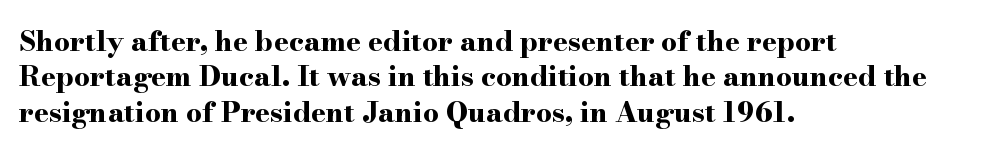
{"serif": "yes", "italic": "no", "bold": "yes", "weight": "bold", "width": "wide", "stroke_contrast": "high", "x_height": "small", "monospaced": "no", "underline": "no", "align": "left", "line_spacing": "normal", "line_spacing_ratio": 1.26, "letter_spacing": "normal", "letter_spacing_em": 0.0, "glyph_px": 28}
